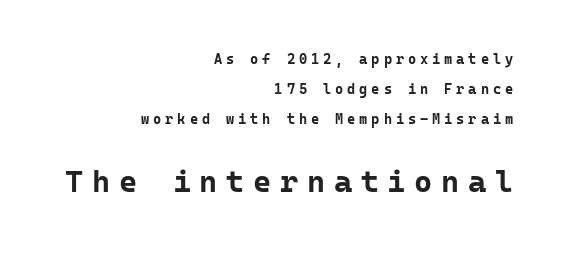
The image shows 31 px bold sans-serif type, upright, monospaced; set right-aligned, loose line spacing (2.15x), unusually wide letter spacing (+0.28 em), not underlined; the second (bottom) block is 2.21x larger; low stroke contrast and a medium x-height.
